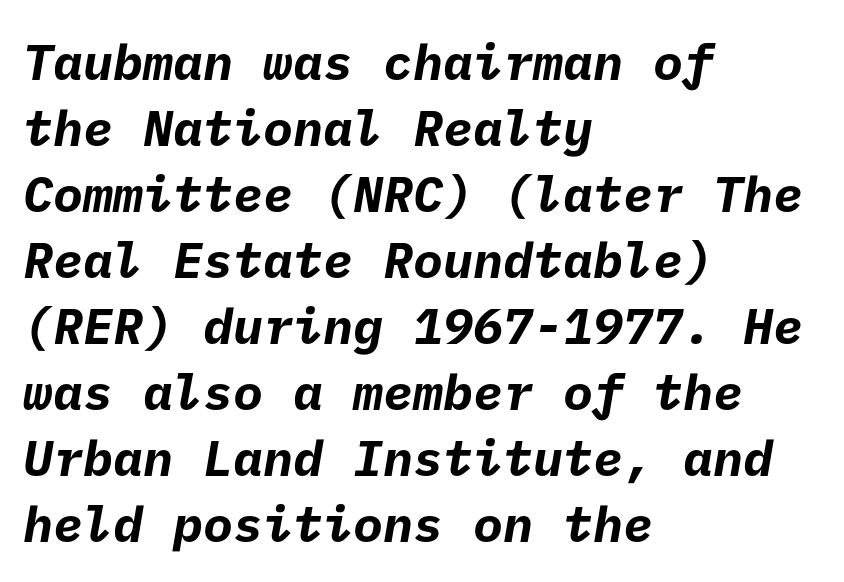
The image shows 50 px bold sans-serif type; set left-aligned, normal line spacing (1.32x), normal letter spacing, not underlined; low stroke contrast and a medium x-height.
